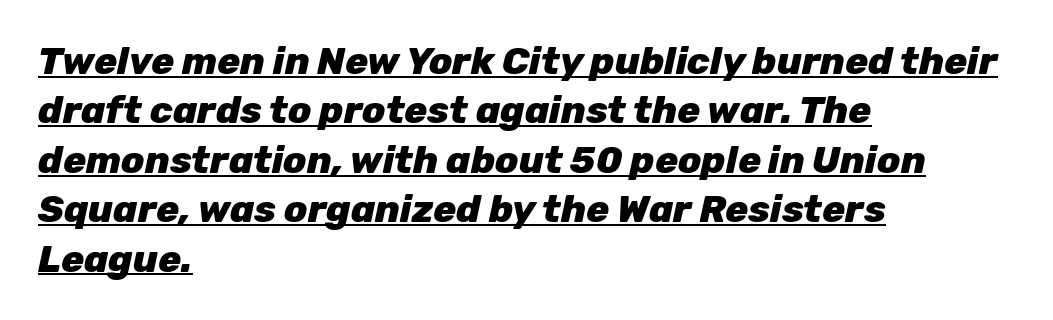
{"italic": "yes", "lean": "right", "slant_degrees": 12, "bold": "yes", "weight": "heavy", "width": "normal", "stroke_contrast": "low", "x_height": "medium", "monospaced": "no", "underline": "yes", "align": "left", "line_spacing": "normal", "line_spacing_ratio": 1.3, "letter_spacing": "normal", "letter_spacing_em": 0.0, "glyph_px": 38}
